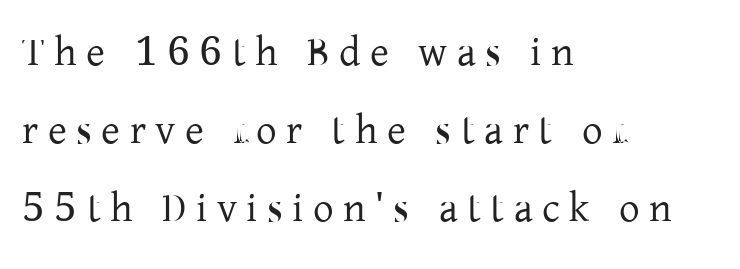
{"serif": "yes", "italic": "no", "bold": "no", "weight": "regular", "width": "normal", "stroke_contrast": "low", "x_height": "medium", "monospaced": "no", "underline": "no", "align": "left", "line_spacing": "loose", "line_spacing_ratio": 1.9, "letter_spacing": "wide", "letter_spacing_em": 0.23, "glyph_px": 41}
